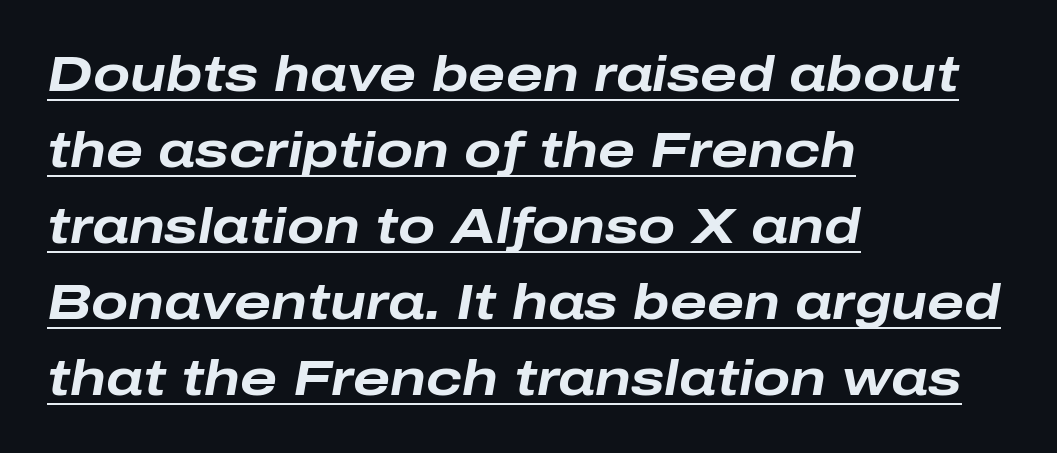
A typesetter would mark this as italic. Students, observe the line beneath the letters — that is underlining. A full-strength bold gives these letters their thick strokes. You could not count columns in this text — the font is proportionally spaced.
